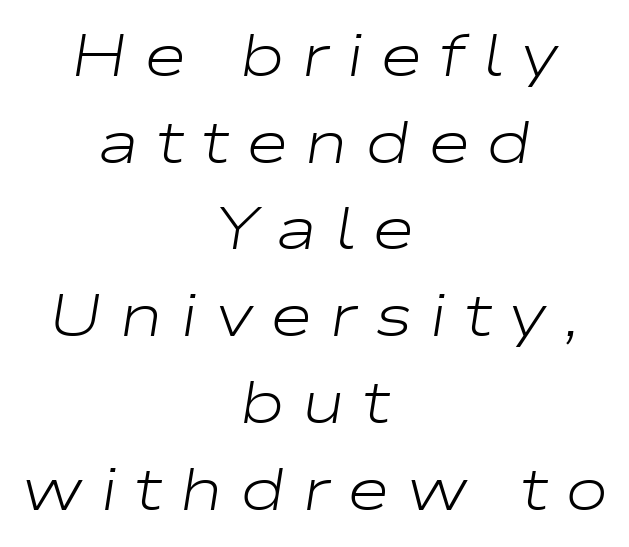
This rendering widens character spacing well past its baseline value. The lettering tilts uniformly, giving the passage an italic look. These glyphs show unthickened strokes, regular width or finer. The space beneath each line is pristine and unruled. Horizontal alignment here is central, giving a formal, balanced look.
